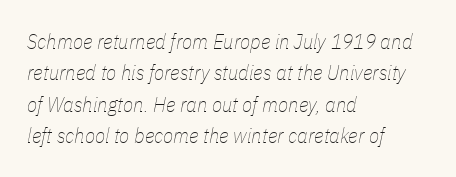
{"italic": "yes", "lean": "right", "slant_degrees": 11, "bold": "no", "underline": "no", "align": "left", "line_spacing": "normal", "line_spacing_ratio": 1.5, "letter_spacing": "normal", "letter_spacing_em": 0.0, "glyph_px": 21}
